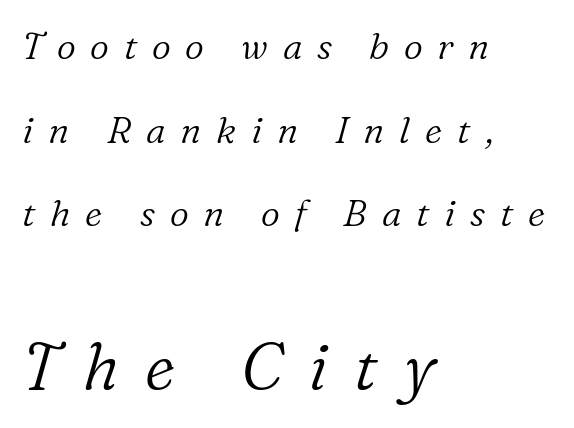
Yep, that's italic — everything's leaning. A typesetter would call this heavily tracked-out type. These lines are rendered in a variable-pitch font. The passage shown is not bold in any degree.
